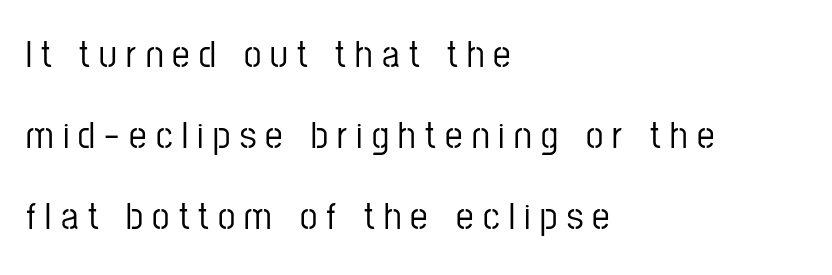
{"serif": "no", "italic": "no", "width": "condensed", "stroke_contrast": "low", "x_height": "medium", "monospaced": "no", "underline": "no", "align": "left", "line_spacing": "loose", "line_spacing_ratio": 2.08, "letter_spacing": "wide", "letter_spacing_em": 0.24, "glyph_px": 39}
